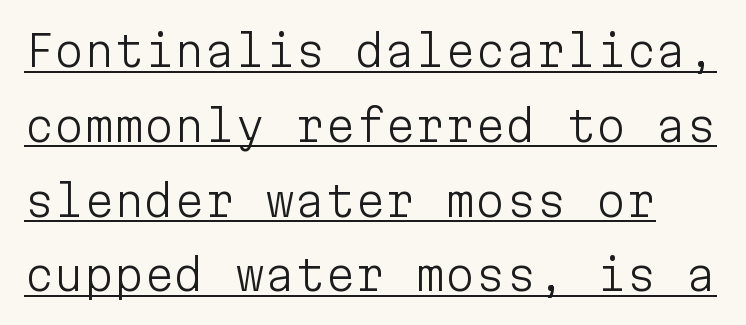
Do the characters align in a grid? Yes, the font is monospaced. Is the type heavy? It reads as light-to-regular instead. Honestly, the letter spacing is just normal — you wouldn't notice it. Nope, not italic — everything's standing straight. The rendering shows plain stroke endings on the letterforms — a sans-serif design.
